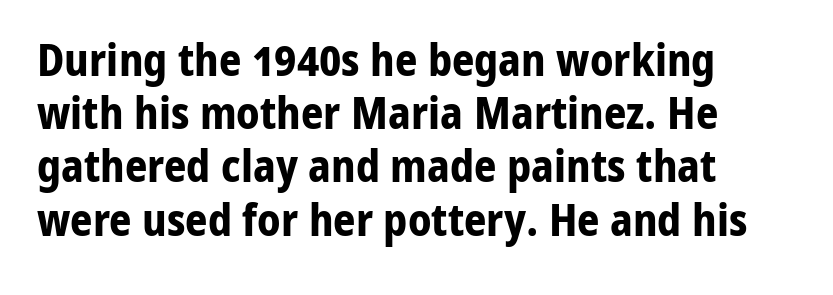
{"serif": "no", "italic": "no", "bold": "yes", "weight": "bold", "width": "normal", "stroke_contrast": "low", "x_height": "medium", "monospaced": "no", "underline": "no", "align": "left", "line_spacing_ratio": 1.21, "letter_spacing": "normal", "letter_spacing_em": 0.0, "glyph_px": 44}
